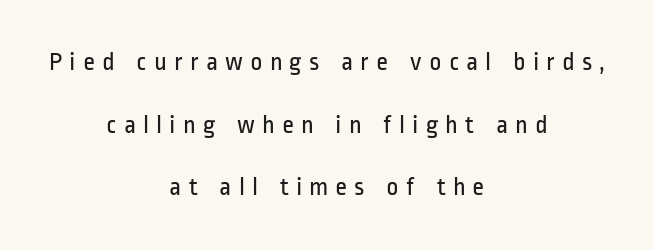
Weight: not bold — regular or lighter. Spacing between characters has been opened up far beyond the box default. Both edges are ragged and mirror each other, which tells us the setting is centered. Tall strokes in this sample are plumb rather than angled. Anything drawn beneath the words? Only blank space. The rendering uses a large line-height, opening up the rows.
